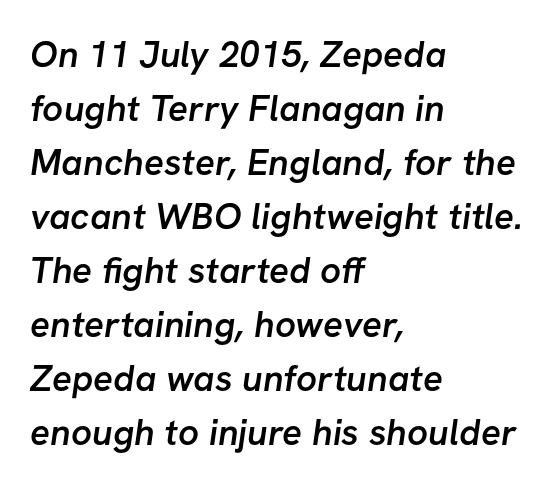
{"serif": "no", "bold": "semi", "weight": "semibold", "width": "normal", "stroke_contrast": "low", "x_height": "medium", "monospaced": "no", "underline": "no", "align": "left", "line_spacing": "normal", "line_spacing_ratio": 1.46, "letter_spacing": "normal", "letter_spacing_em": 0.0, "glyph_px": 37}
